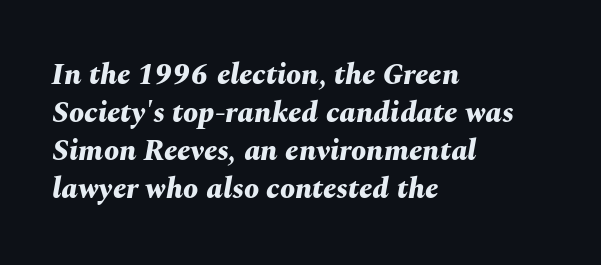
The image shows 30 px bold type, italic (leaning right); set left-aligned, normal line spacing (1.27x), normal letter spacing, not underlined; medium stroke contrast and a medium x-height.
